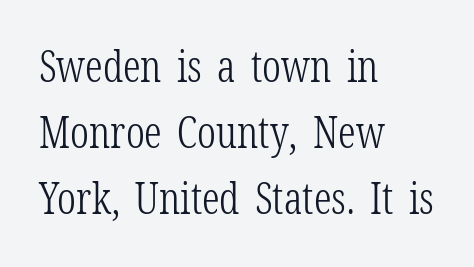
Q: Is the text bold? A: No.
Q: Is the text italic (slanted)? A: No, it is upright.
Q: Is the typeface a serif or a sans-serif typeface? A: Serif.
Q: Is the text underlined? A: No.
Q: How is the paragraph aligned? A: Left-aligned.
Q: Is the spacing between letters normal or unusually wide? A: Normal.
Q: Is the spacing between lines tight, normal or loose? A: Normal.
Q: Width (condensed, normal, or wide)? A: Condensed.
Q: Stroke contrast? A: Low.
Q: x-height? A: Medium.
Q: Monospaced? A: No.
